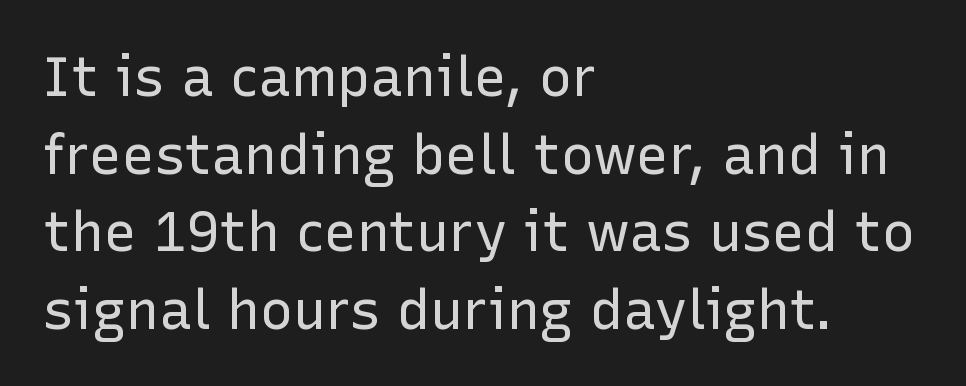
The strokes are not fattened; the text isn't bold. All the whitespace from short lines collects on the right. Each letter keeps its own natural width here, so spacing adapts to shape. Successive baselines arrive at the customary interval.
